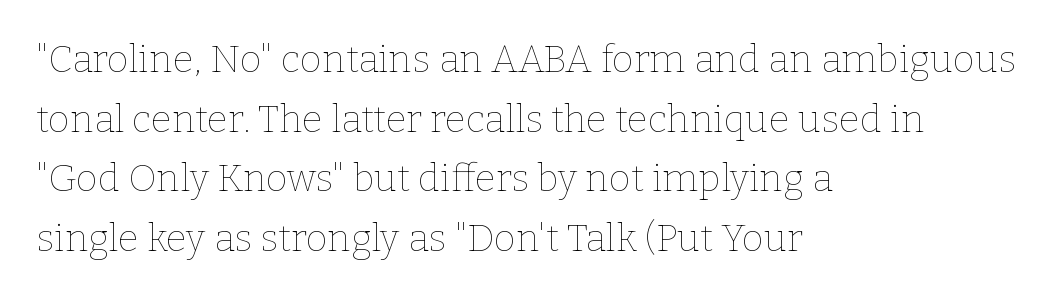
Q: Is the text bold? A: No.
Q: Is the text italic (slanted)? A: No, it is upright.
Q: Is the text underlined? A: No.
Q: How is the paragraph aligned? A: Left-aligned.
Q: Is the spacing between letters normal or unusually wide? A: Normal.
Q: Is the spacing between lines tight, normal or loose? A: Normal.
Q: Width (condensed, normal, or wide)? A: Normal.
Q: Stroke contrast? A: Low.
Q: x-height? A: Medium.
Q: Monospaced? A: No.
